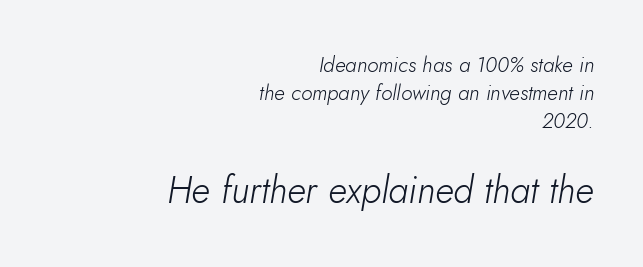
{"italic": "yes", "lean": "right", "slant_degrees": 10, "bold": "no", "weight": "light", "width": "normal", "stroke_contrast": "low", "x_height": "small", "monospaced": "no", "underline": "no", "align": "right", "line_spacing": "normal", "line_spacing_ratio": 1.34, "letter_spacing": "normal", "letter_spacing_em": 0.0, "larger_block": "second", "size_ratio": 1.76, "glyph_px": 37}
